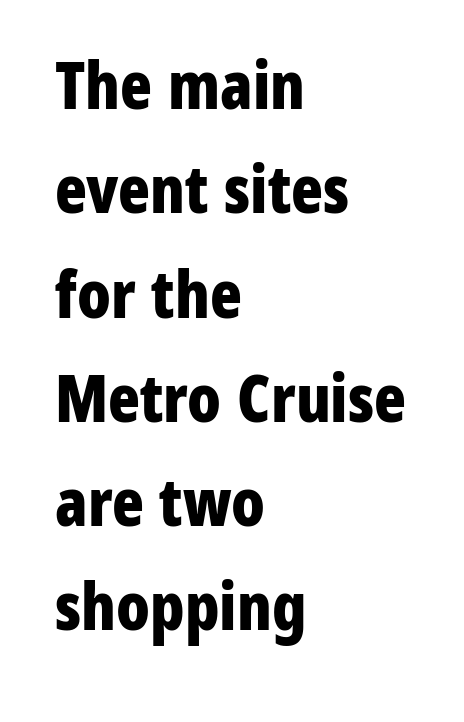
The lines sit at an ordinary, default distance from one another. Each line starts at the same left margin while the right side varies. The face used here has the dense, thick strokes of a bold. The words here are not underlined.
